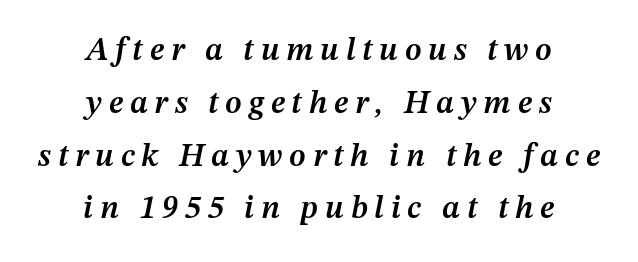
The image shows 32 px semibold type, italic (leaning right); set centered, normal line spacing (1.65x), unusually wide letter spacing (+0.21 em), not underlined; medium stroke contrast and a medium x-height.
